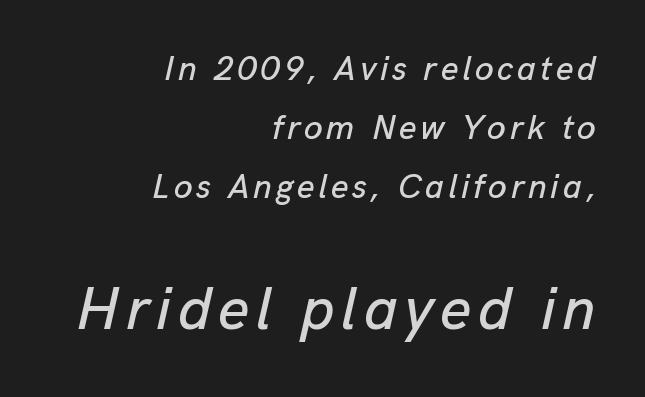
{"italic": "yes", "lean": "right", "slant_degrees": 13, "width": "normal", "stroke_contrast": "low", "x_height": "medium", "monospaced": "no", "underline": "no", "align": "right", "line_spacing_ratio": 1.74, "larger_block": "second", "size_ratio": 1.76, "glyph_px": 60}
